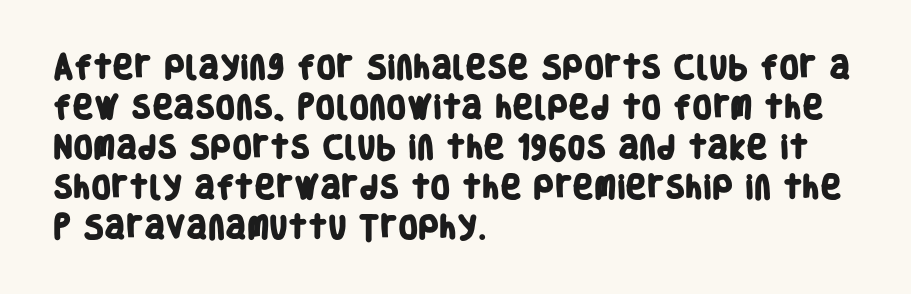
The image shows 26 px bold type; set left-aligned, normal line spacing (1.54x), normal letter spacing, not underlined.
